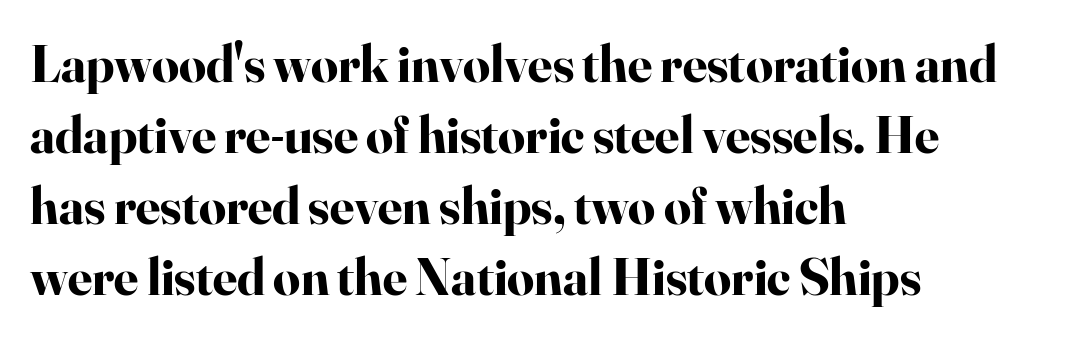
{"serif": "yes", "italic": "no", "bold": "yes", "weight": "bold", "width": "normal", "stroke_contrast": "high", "x_height": "small", "monospaced": "no", "underline": "no", "align": "left", "line_spacing": "normal", "line_spacing_ratio": 1.34, "letter_spacing": "normal", "letter_spacing_em": 0.0, "glyph_px": 53}
